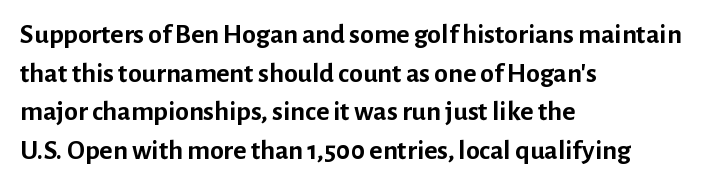
{"serif": "no", "italic": "no", "bold": "yes", "weight": "semibold", "width": "normal", "stroke_contrast": "low", "x_height": "medium", "monospaced": "no", "underline": "no", "align": "left", "line_spacing": "normal", "line_spacing_ratio": 1.38, "letter_spacing": "normal", "letter_spacing_em": 0.0, "glyph_px": 28}
